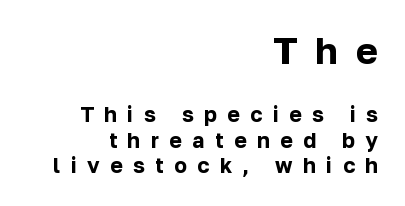
Q: Is the text bold? A: Yes.
Q: Is the text italic (slanted)? A: No, it is upright.
Q: Is the typeface a serif or a sans-serif typeface? A: Sans-serif.
Q: Is the text underlined? A: No.
Q: How is the paragraph aligned? A: Right-aligned.
Q: Is the spacing between letters normal or unusually wide? A: Unusually wide.
Q: Which block of text is set in a larger size, the first (top) or the second (bottom)? A: The first (top) one.
Q: Width (condensed, normal, or wide)? A: Normal.
Q: Stroke contrast? A: Low.
Q: x-height? A: Medium.
Q: Monospaced? A: No.
